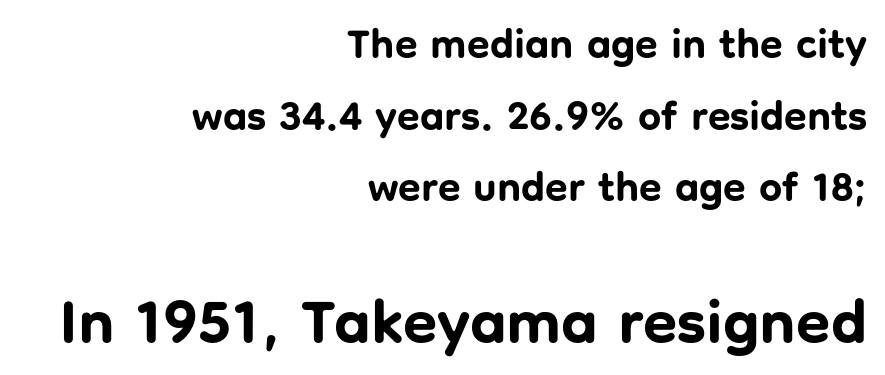
The image shows 62 px bold sans-serif type, upright; set right-aligned, line spacing 1.75x, normal letter spacing, not underlined; the second (bottom) block is 1.51x larger; low stroke contrast and a medium x-height.
